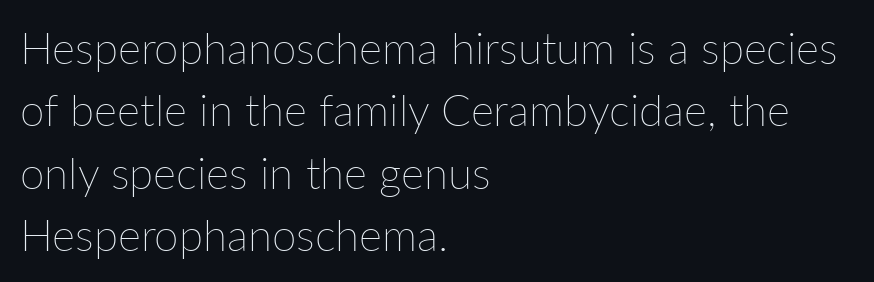
Here the designer chose a conventional face with non-uniform glyph widths. Every row of glyphs begins at an identical x-position on the left. Tall strokes in this sample are plumb rather than angled. Is there much room between lines? A standard amount, neither cramped nor airy. A clean baseline with only descenders dipping below it. The face looks like a standard text weight, possibly lighter.
